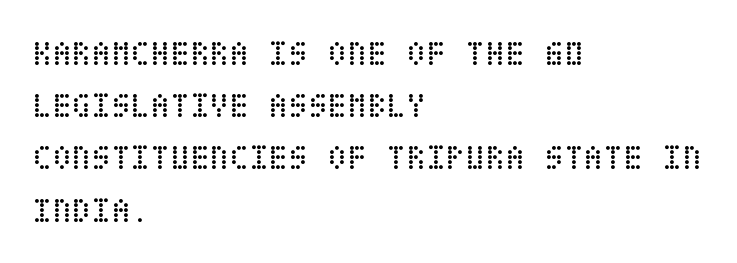
{"italic": "no", "bold": "no", "weight": "regular", "width": "condensed", "stroke_contrast": "low", "x_height": "large", "underline": "no", "align": "left", "line_spacing": "normal", "line_spacing_ratio": 1.45, "letter_spacing": "normal", "letter_spacing_em": 0.0, "glyph_px": 36}
